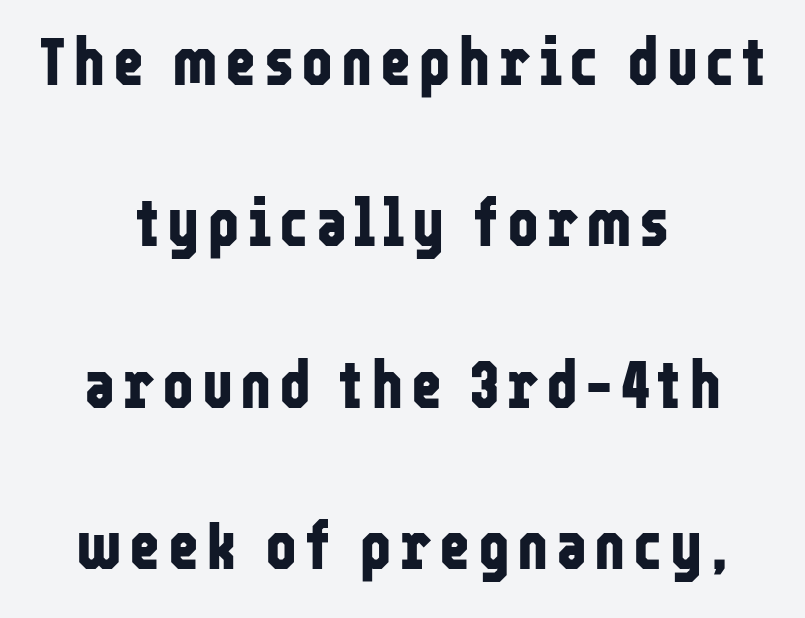
The image shows 67 px bold, condensed sans-serif type, upright; set centered, loose line spacing (2.41x), not underlined; low stroke contrast and a medium x-height.
